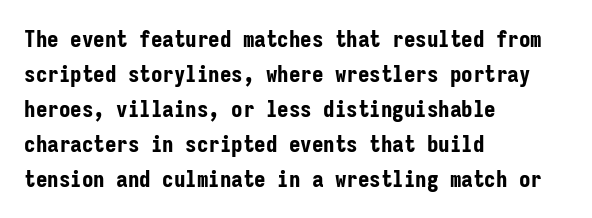
{"italic": "no", "bold": "yes", "underline": "no", "align": "left", "line_spacing": "normal", "line_spacing_ratio": 1.52, "letter_spacing": "normal", "letter_spacing_em": 0.0, "glyph_px": 23}
